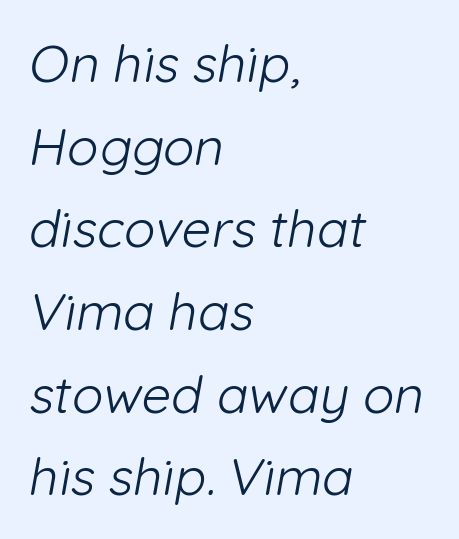
The image shows 52 px light sans-serif type; set left-aligned, normal line spacing (1.59x), normal letter spacing, not underlined; low stroke contrast and a medium x-height.
